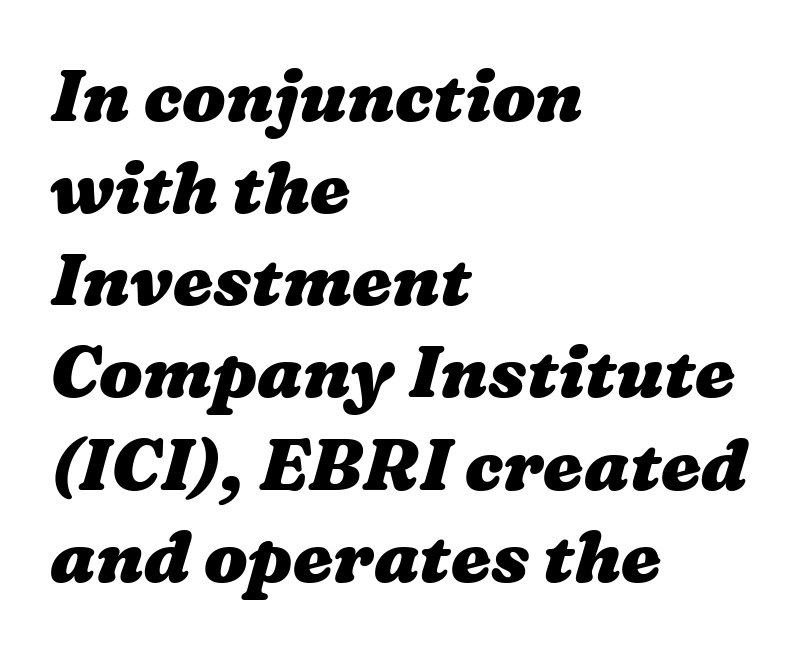
Q: Is the text bold? A: Yes.
Q: Is the text underlined? A: No.
Q: How is the paragraph aligned? A: Left-aligned.
Q: Is the spacing between letters normal or unusually wide? A: Normal.
Q: Is the spacing between lines tight, normal or loose? A: Normal.
Q: Width (condensed, normal, or wide)? A: Wide.
Q: Stroke contrast? A: Medium.
Q: x-height? A: Medium.
Q: Monospaced? A: No.
